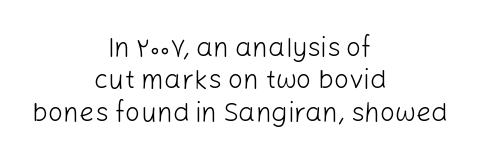
{"italic": "no", "bold": "no", "underline": "no", "align": "center", "line_spacing_ratio": 1.2, "letter_spacing": "normal", "letter_spacing_em": 0.0, "glyph_px": 27}
